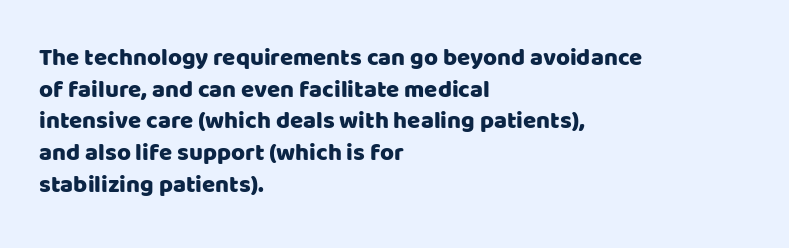
{"italic": "no", "underline": "no", "align": "left", "line_spacing": "normal", "line_spacing_ratio": 1.32, "letter_spacing": "normal", "letter_spacing_em": 0.0, "glyph_px": 24}
